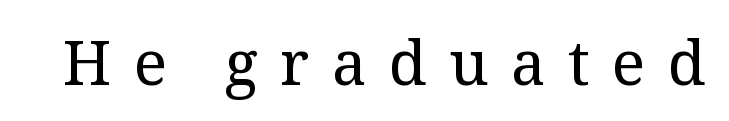
{"serif": "yes", "italic": "no", "bold": "no", "weight": "regular", "width": "normal", "stroke_contrast": "medium", "x_height": "medium", "monospaced": "no", "underline": "no", "letter_spacing": "wide", "letter_spacing_em": 0.36, "glyph_px": 62}
